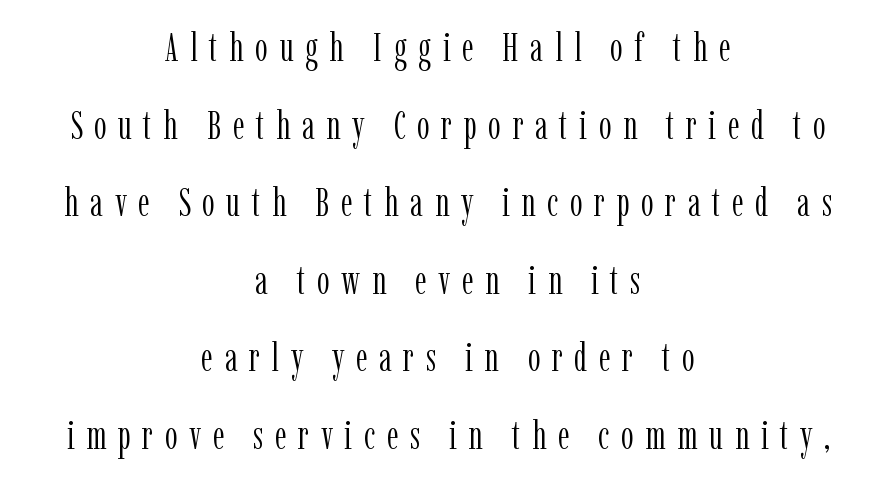
The image shows 40 px light, condensed serif type, upright; set centered, loose line spacing (1.94x), unusually wide letter spacing (+0.29 em), not underlined; low stroke contrast and a medium x-height.
